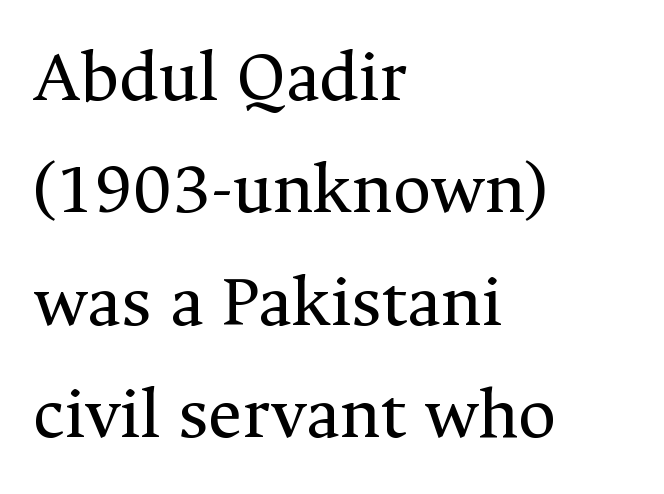
Note the varied advance widths — an 'i' is clearly narrower than an 'm'. Short and long lines alike share a common starting point at left. Characters remain perfectly vertical along every line. Stroke thickness stays within the range of a standard reading face or lighter. A typesetter would call this leading conventional body-copy spacing.
